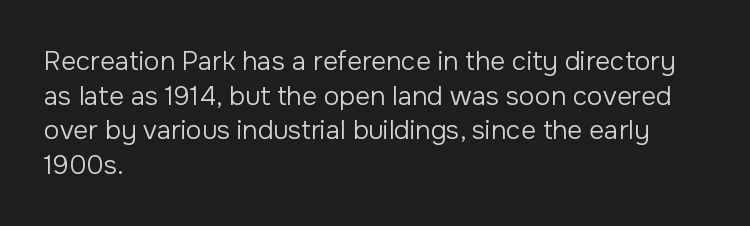
No chunkiness to these letters — they're not bold. A classic flush-left, rag-right setting is used for this passage. One glance says typical: line gaps are just what's usual. The letters sit at their default tracking, neither squeezed nor spread.
